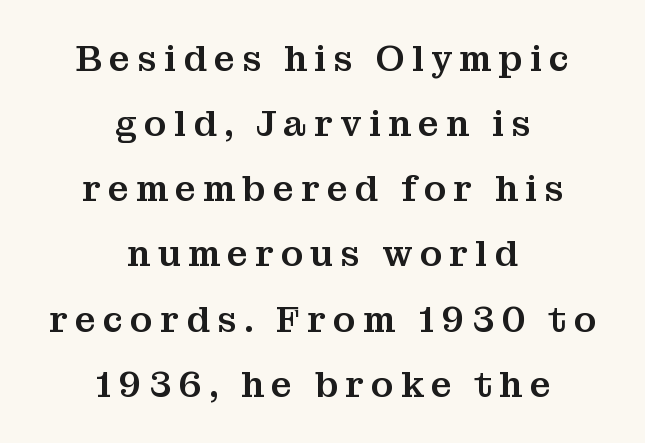
Q: Is the text italic (slanted)? A: No, it is upright.
Q: Is the typeface a serif or a sans-serif typeface? A: Serif.
Q: Is the text underlined? A: No.
Q: How is the paragraph aligned? A: Centered.
Q: Is the spacing between letters normal or unusually wide? A: Unusually wide.
Q: Width (condensed, normal, or wide)? A: Normal.
Q: Stroke contrast? A: Medium.
Q: x-height? A: Medium.
Q: Monospaced? A: No.
